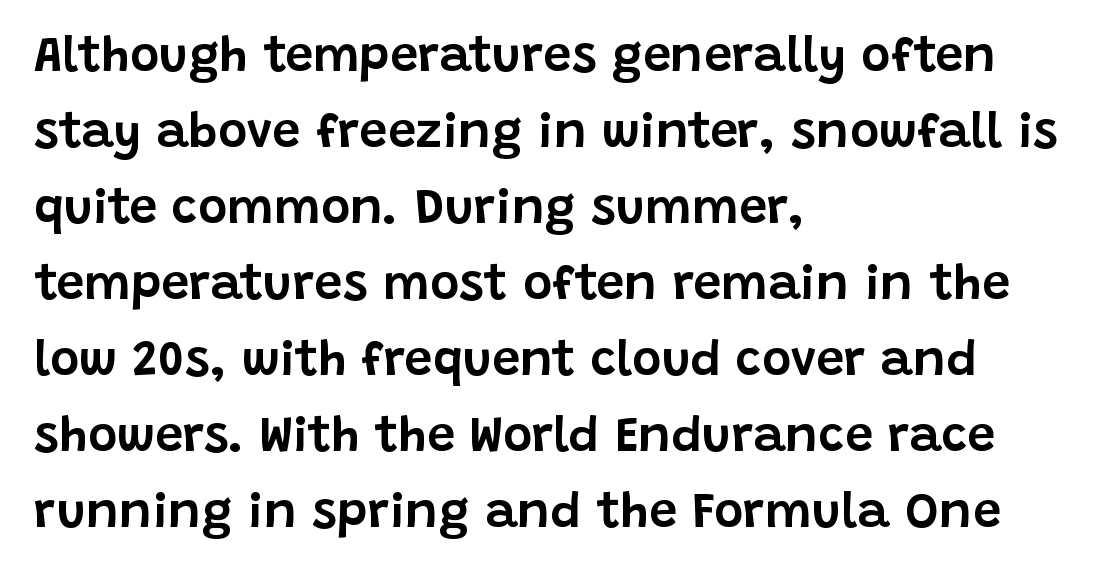
The image shows 50 px sans-serif type, upright; set left-aligned, normal line spacing (1.52x), normal letter spacing, not underlined; low stroke contrast and a large x-height.
